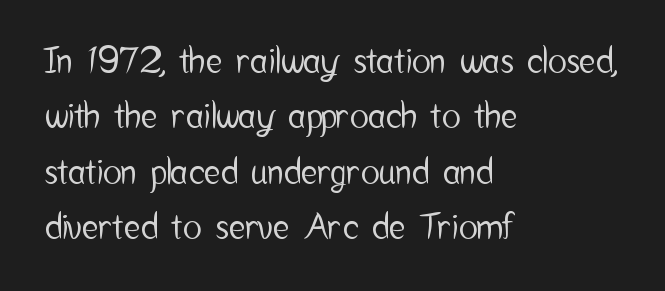
The image shows 35 px condensed sans-serif type, upright; set left-aligned, normal line spacing (1.58x), normal letter spacing, not underlined; low stroke contrast and a medium x-height.
